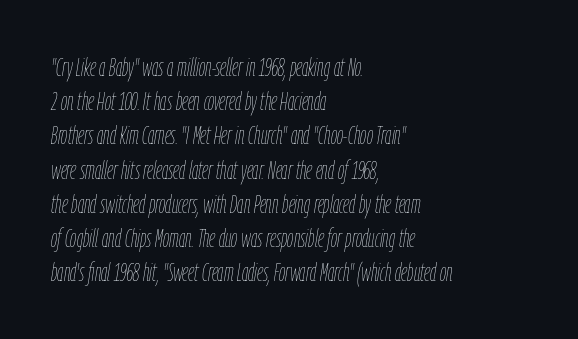
The line-height multiplier appears to be the usual default. The specimen omits any rule beneath the text block's lines. These glyphs show unthickened strokes, regular width or finer. The compositor pushed each line to the left boundary. The text carries the slant typical of an italic or oblique font. These lines keep a tight, regular rhythm from letter to letter.
